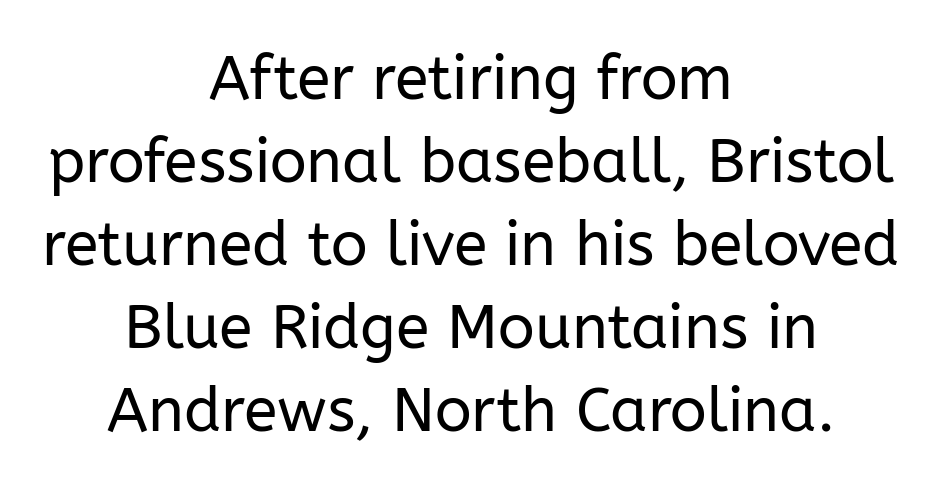
Q: Is the text bold? A: No.
Q: Is the text italic (slanted)? A: No, it is upright.
Q: Is the typeface a serif or a sans-serif typeface? A: Sans-serif.
Q: Is the text underlined? A: No.
Q: How is the paragraph aligned? A: Centered.
Q: Is the spacing between letters normal or unusually wide? A: Normal.
Q: Is the spacing between lines tight, normal or loose? A: Normal.
Q: Width (condensed, normal, or wide)? A: Normal.
Q: Stroke contrast? A: Low.
Q: x-height? A: Medium.
Q: Monospaced? A: No.
